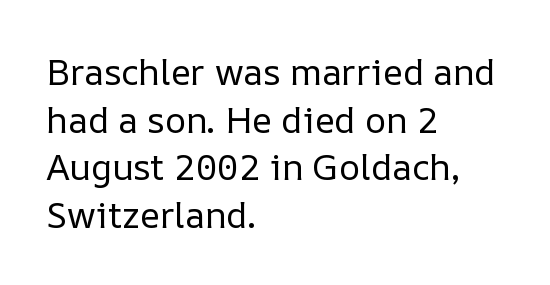
Posture: upright roman. Alignment: flush left. Bare-footed words on every line. No letter is thick-stroked: the sample isn't bold. No extra tracking has been applied to these lines. The block of text has a typical density, with ordinary space between rows.
